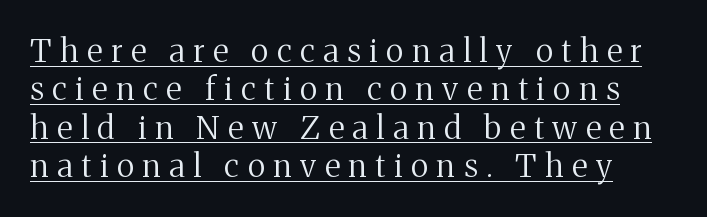
{"serif": "yes", "italic": "no", "bold": "no", "weight": "regular", "width": "normal", "stroke_contrast": "medium", "x_height": "medium", "monospaced": "no", "underline": "yes", "align": "left", "line_spacing_ratio": 1.2, "letter_spacing": "wide", "letter_spacing_em": 0.27, "glyph_px": 32}
